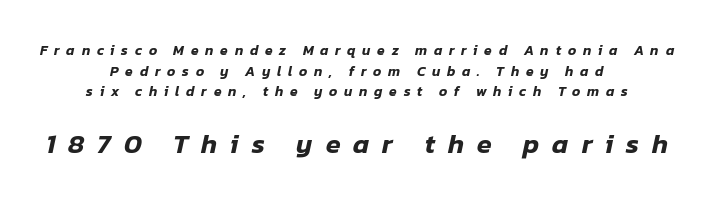
{"italic": "yes", "lean": "right", "slant_degrees": 12, "underline": "no", "align": "center", "line_spacing": "normal", "line_spacing_ratio": 1.48, "letter_spacing": "wide", "letter_spacing_em": 0.48, "larger_block": "second", "size_ratio": 1.93, "glyph_px": 27}
